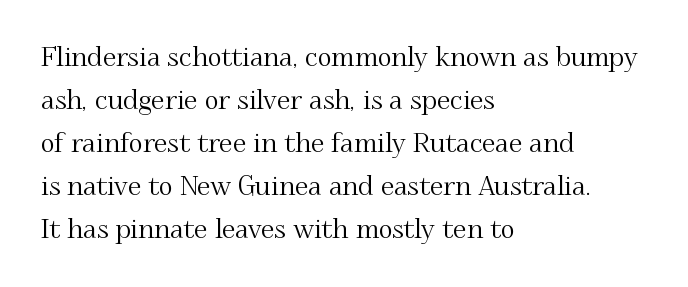
{"italic": "no", "underline": "no", "align": "left", "line_spacing": "normal", "line_spacing_ratio": 1.59, "letter_spacing": "normal", "letter_spacing_em": 0.0, "glyph_px": 27}
